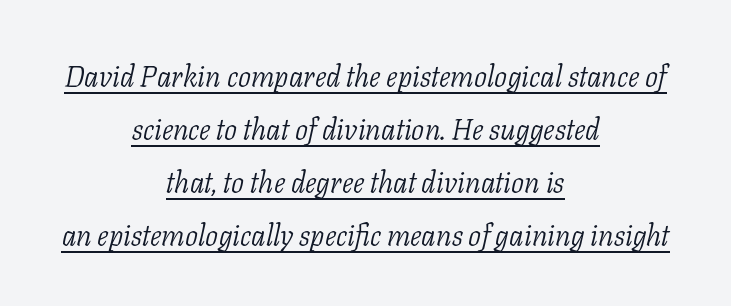
The image shows 29 px light serif type, italic (leaning right); set centered, line spacing 1.83x, normal letter spacing, underlined; low stroke contrast and a medium x-height.
